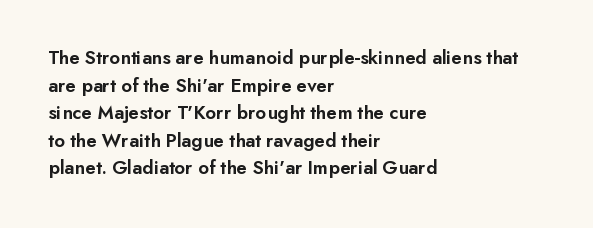
Q: Is the text bold? A: Semi-bold.
Q: Is the text italic (slanted)? A: No, it is upright.
Q: Is the text underlined? A: No.
Q: How is the paragraph aligned? A: Left-aligned.
Q: Is the spacing between letters normal or unusually wide? A: Normal.
Q: Is the spacing between lines tight, normal or loose? A: Normal.
